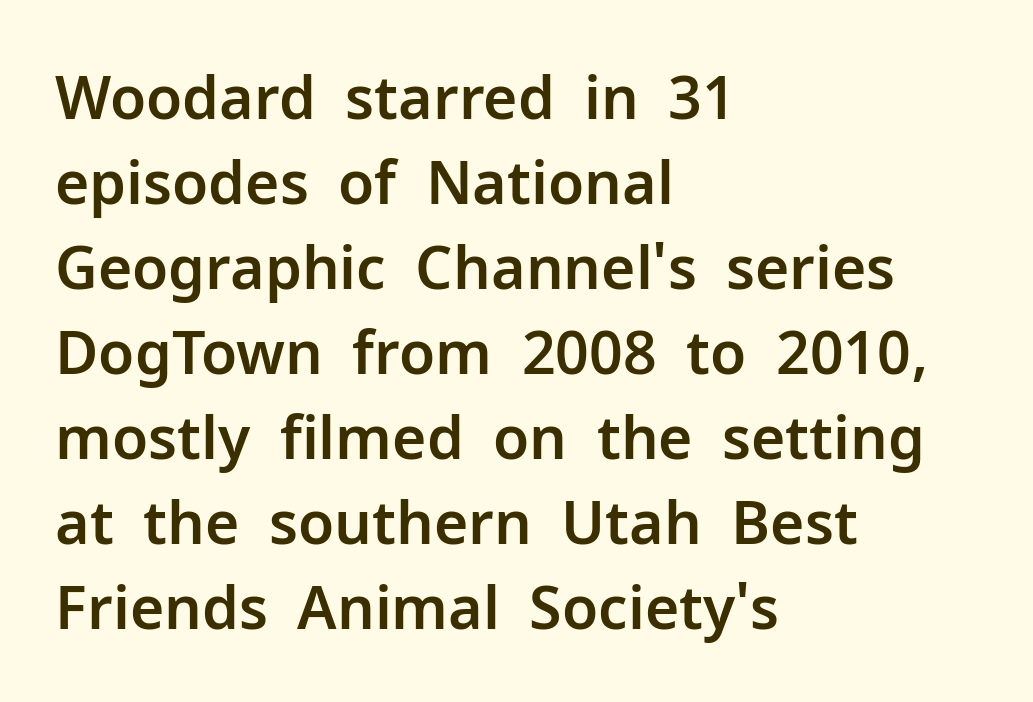
This is the regular roman posture of the typeface. To sum up the face: it is a sans, with no serifs. Here the designer chose a conventional face with non-uniform glyph widths. Compared with a centered layout, this one pins lines to the left instead. Horizontal bands of white between lines are of average thickness.
